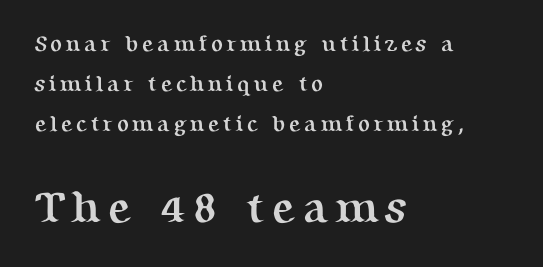
Spacing verdict: proportional, widths tailored to each character. These words are printed bold, with thick strokes throughout. Which of the two is more prominent by size? The second, at the bottom. If you drew a ruler down the left edge, every line would touch it.
